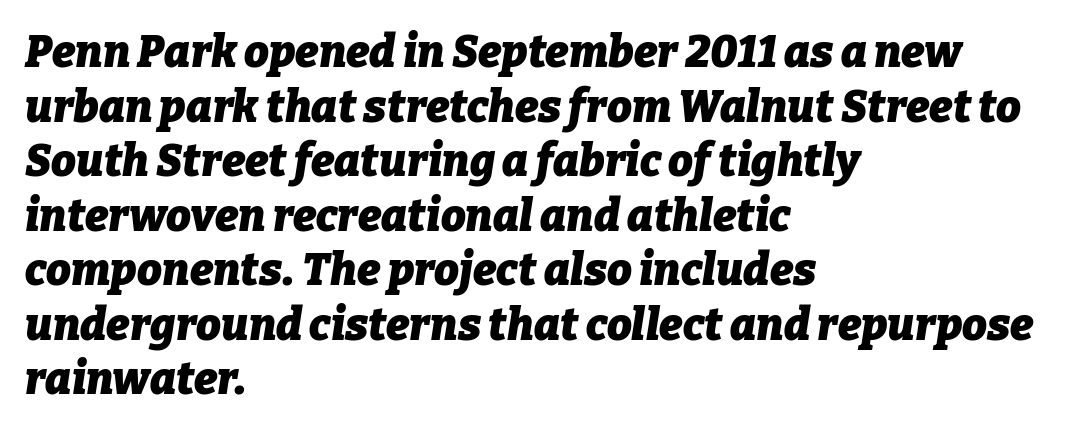
The image shows 44 px heavy type, italic (leaning right); set left-aligned, line spacing 1.24x, normal letter spacing, not underlined; low stroke contrast and a medium x-height.
